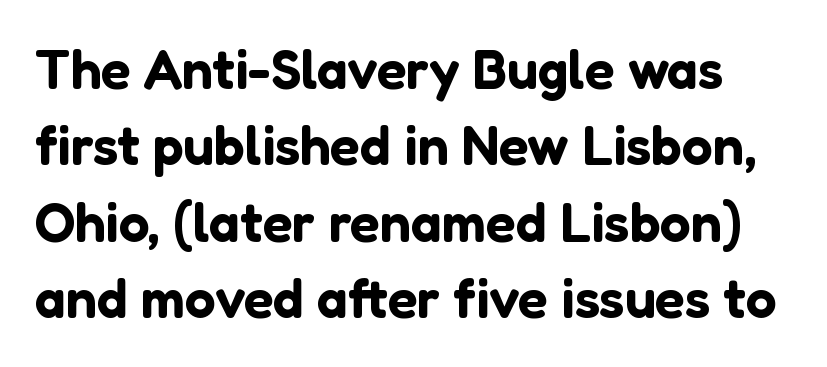
{"serif": "no", "italic": "no", "width": "normal", "stroke_contrast": "low", "x_height": "medium", "monospaced": "no", "underline": "no", "line_spacing": "normal", "line_spacing_ratio": 1.39, "letter_spacing": "normal", "letter_spacing_em": 0.0, "glyph_px": 55}
